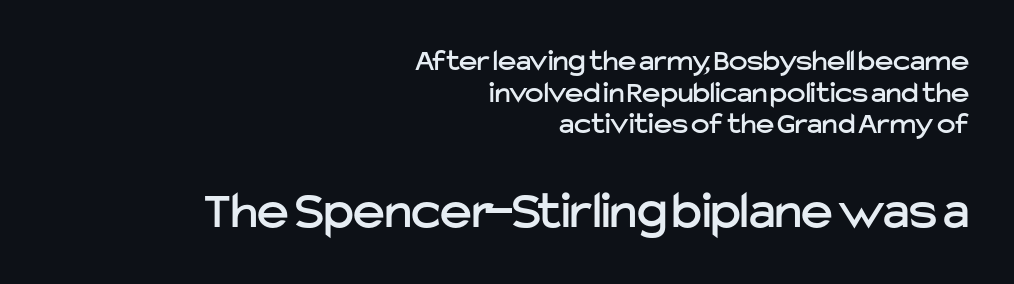
Q: Is the text italic (slanted)? A: No, it is upright.
Q: Is the typeface a serif or a sans-serif typeface? A: Sans-serif.
Q: Is the text underlined? A: No.
Q: How is the paragraph aligned? A: Right-aligned.
Q: Is the spacing between letters normal or unusually wide? A: Normal.
Q: Is the spacing between lines tight, normal or loose? A: Tight.
Q: Which block of text is set in a larger size, the first (top) or the second (bottom)? A: The second (bottom) one.
Q: Width (condensed, normal, or wide)? A: Normal.
Q: Stroke contrast? A: Low.
Q: x-height? A: Medium.
Q: Monospaced? A: No.
